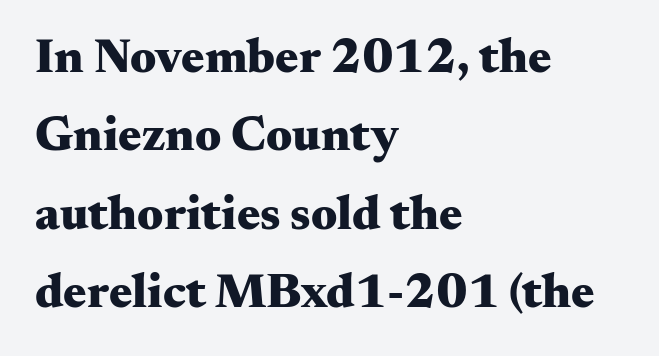
The image shows 49 px heavy, wide serif type, upright; set left-aligned, normal line spacing (1.6x), normal letter spacing, not underlined; medium stroke contrast and a small x-height.
